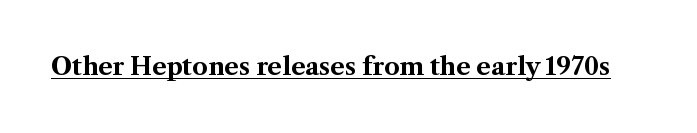
The image shows 24 px bold type, upright; set normal letter spacing, underlined.
